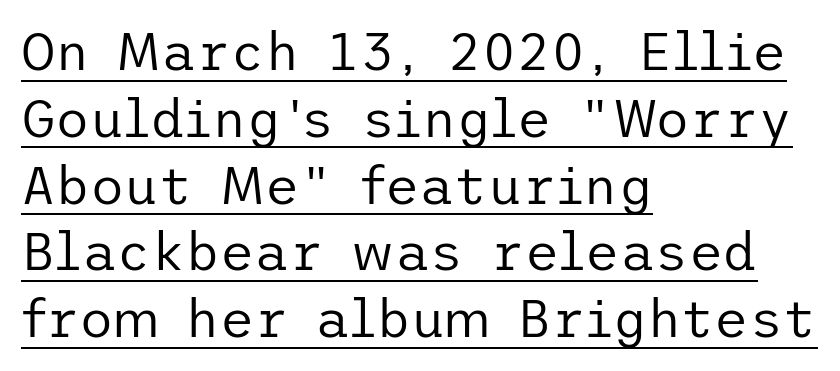
The image shows 53 px regular-weight sans-serif type, upright; set left-aligned, normal line spacing (1.26x), normal letter spacing, underlined; low stroke contrast and a medium x-height.
